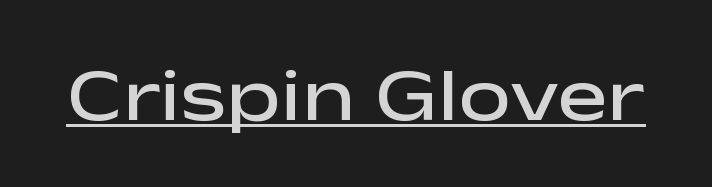
Q: Is the text bold? A: Semi-bold.
Q: Is the text italic (slanted)? A: No, it is upright.
Q: Is the typeface a serif or a sans-serif typeface? A: Sans-serif.
Q: Is the text underlined? A: Yes.
Q: Is the spacing between letters normal or unusually wide? A: Normal.
Q: Width (condensed, normal, or wide)? A: Wide.
Q: Stroke contrast? A: Low.
Q: x-height? A: Medium.
Q: Monospaced? A: No.
